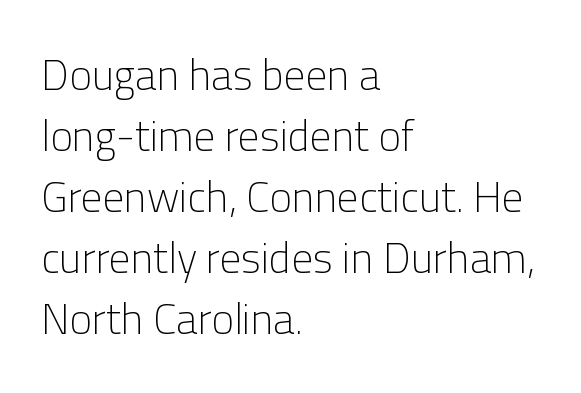
These lines are composed in type without serifs. There is no visible air inserted between adjacent glyphs. Vertical stems look standard width or narrower in stroke. The compositor pushed each line to the left boundary.
